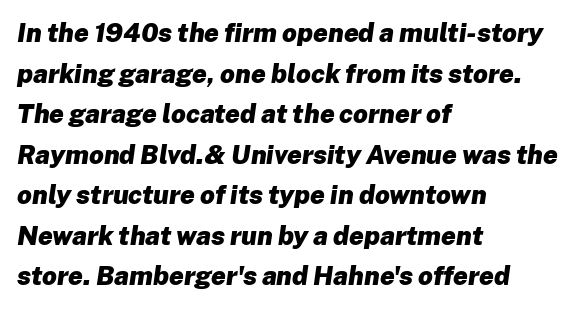
The image shows 26 px bold type, italic (leaning right); set left-aligned, normal line spacing (1.56x), normal letter spacing, not underlined.
